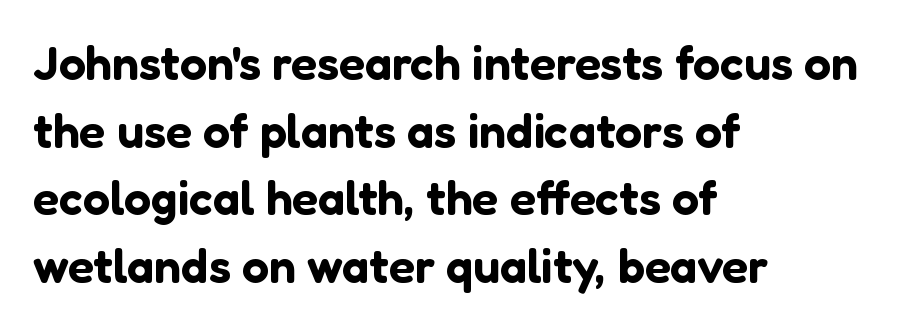
Vertical strokes here are truly vertical. The characters display no serif detailing; their extremities are plain. Proportional: the letters do not fall into vertical columns. The gap between lines stays unmarked. Left-aligned paragraph, ragged on the right.
